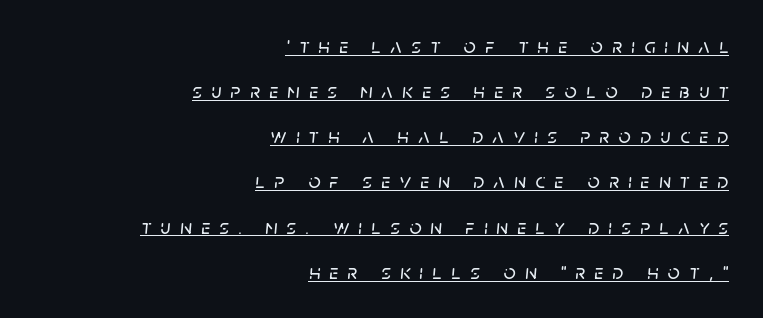
Line ends are locked; line starts wander. Observe the lean: these are italic letterforms. The string is rendered with underlining switched on. Does extra space separate the letters? Yes, quite a lot of it. This block would shrink considerably if given ordinary leading; it's expanded now.
